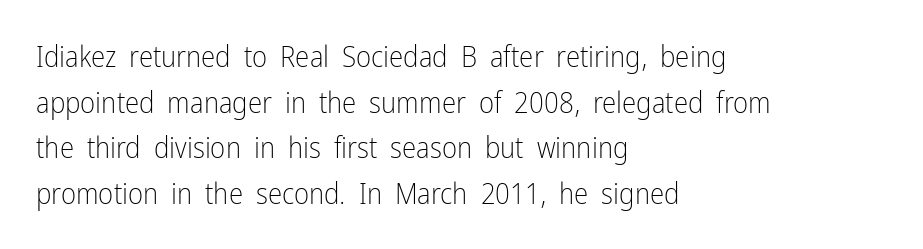
Leading: standard. This sample has the flowing, uneven cadence of proportional lettering. No chunkiness to these letters — they're not bold. Underlining? Definitely not there. Inter-character spacing is left at the font's built-in metrics.
